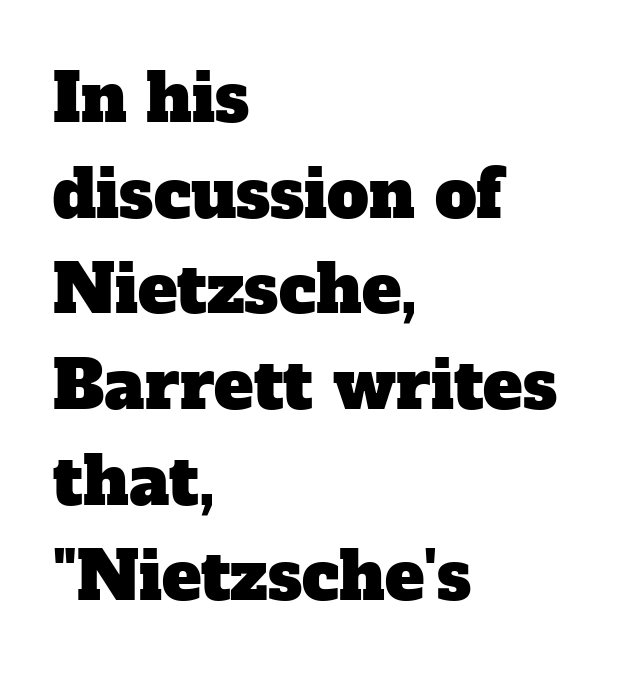
{"serif": "yes", "width": "normal", "stroke_contrast": "low", "x_height": "medium", "monospaced": "no", "underline": "no", "align": "left", "line_spacing": "normal", "line_spacing_ratio": 1.45, "letter_spacing": "normal", "letter_spacing_em": 0.0, "glyph_px": 66}
